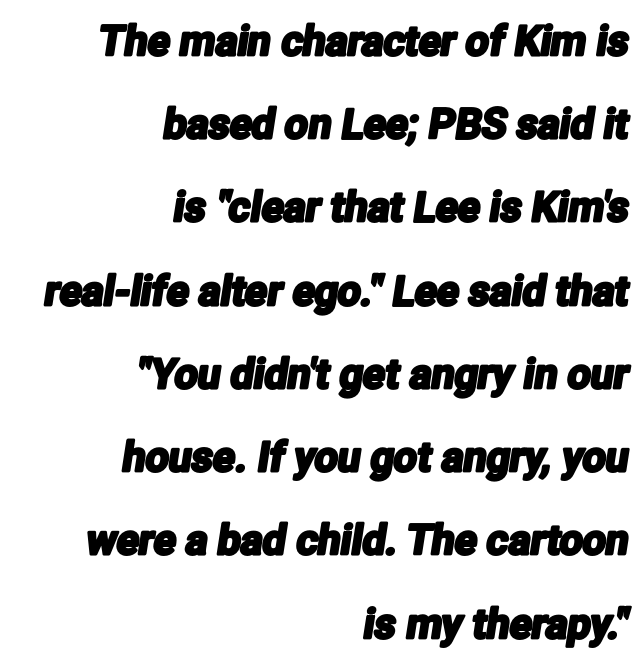
{"serif": "no", "width": "condensed", "stroke_contrast": "low", "x_height": "medium", "monospaced": "no", "underline": "no", "align": "right", "line_spacing": "loose", "line_spacing_ratio": 2.03, "letter_spacing": "normal", "letter_spacing_em": 0.0, "glyph_px": 41}
